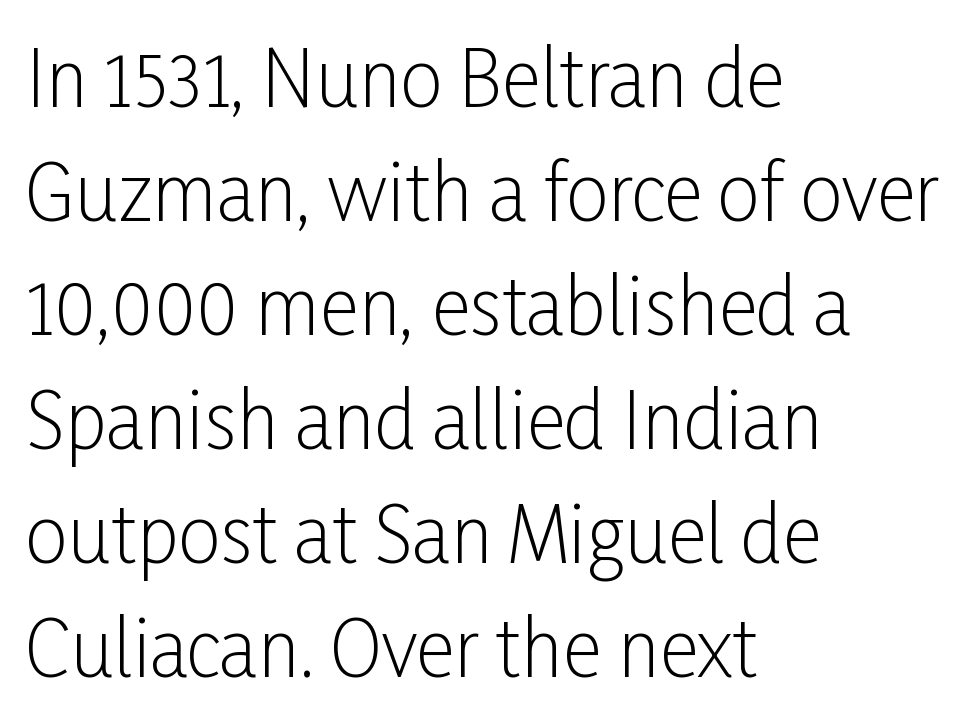
This rendering leaves character spacing at its baseline value. The rendering anchors every line to the left-hand side. Ascenders rise straight up at ninety degrees. Varying glyph widths throughout — classic text-font behaviour. The rendering shows plain stroke endings on the letterforms — a sans-serif design. Bare-footed words on every line.
